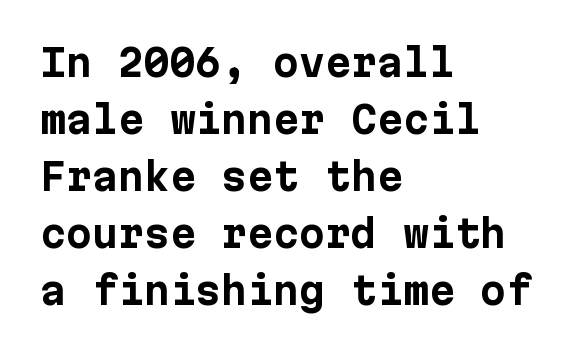
The image shows 37 px bold sans-serif type, upright; set left-aligned, normal line spacing (1.54x), normal letter spacing, not underlined; low stroke contrast and a medium x-height.
